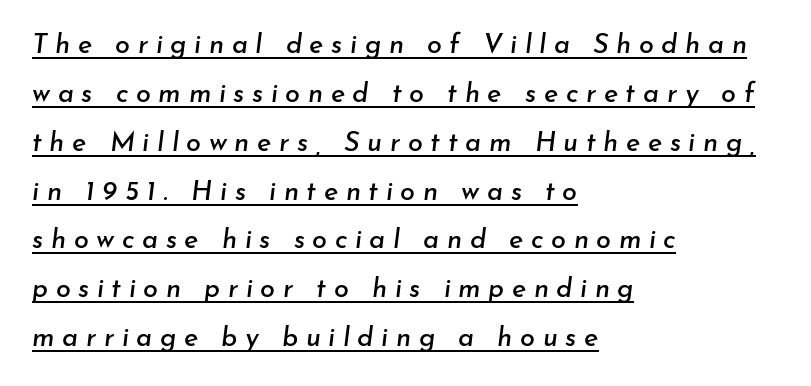
Q: Is the text italic (slanted)? A: Yes, it leans right by about 7 degrees.
Q: Is the text underlined? A: Yes.
Q: How is the paragraph aligned? A: Left-aligned.
Q: Is the spacing between letters normal or unusually wide? A: Unusually wide.
